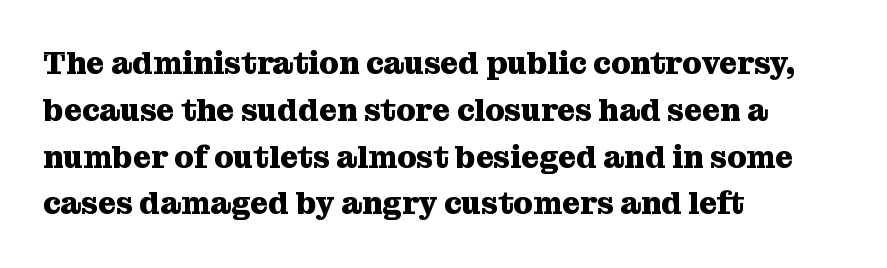
These lines are composed in type with serifs. Whoever set this chose a conventional vertical rhythm. Characters remain perfectly vertical along every line. The space directly below the letters is spotless.
